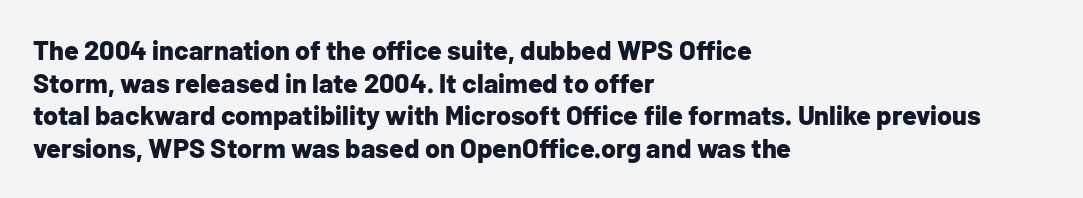
Q: Is the text bold? A: Yes.
Q: Is the text italic (slanted)? A: No, it is upright.
Q: Is the text underlined? A: No.
Q: How is the paragraph aligned? A: Left-aligned.
Q: Is the spacing between letters normal or unusually wide? A: Normal.
